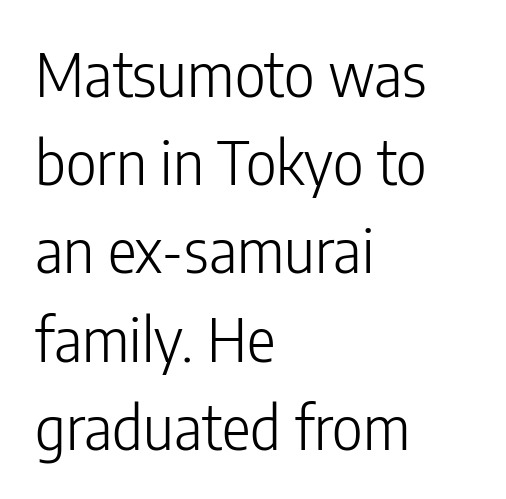
The image shows 60 px light, condensed sans-serif type, upright; set left-aligned, normal line spacing (1.47x), normal letter spacing, not underlined; low stroke contrast and a medium x-height.
